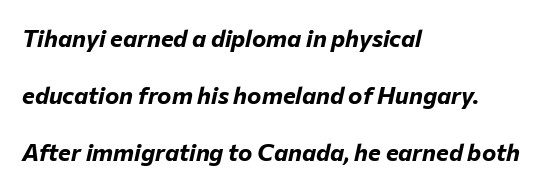
Q: Is the text bold? A: Yes.
Q: Is the text italic (slanted)? A: Yes, it leans right by about 12 degrees.
Q: Is the text underlined? A: No.
Q: How is the paragraph aligned? A: Left-aligned.
Q: Is the spacing between letters normal or unusually wide? A: Normal.
Q: Is the spacing between lines tight, normal or loose? A: Loose.
